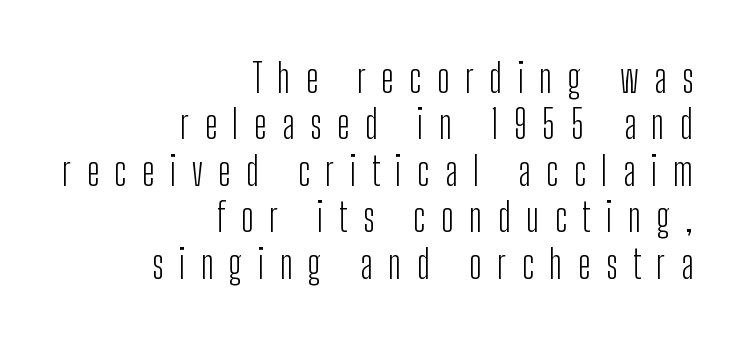
Q: Is the text bold? A: No.
Q: Is the text italic (slanted)? A: No, it is upright.
Q: Is the typeface a serif or a sans-serif typeface? A: Sans-serif.
Q: Is the text underlined? A: No.
Q: How is the paragraph aligned? A: Right-aligned.
Q: Is the spacing between letters normal or unusually wide? A: Unusually wide.
Q: Width (condensed, normal, or wide)? A: Condensed.
Q: Stroke contrast? A: Low.
Q: x-height? A: Medium.
Q: Monospaced? A: No.
